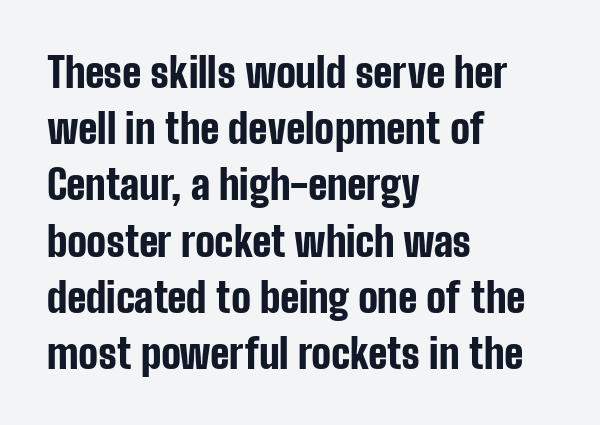
The image shows 41 px bold, condensed sans-serif type, upright; set left-aligned, normal line spacing (1.37x), normal letter spacing, not underlined; low stroke contrast and a medium x-height.
